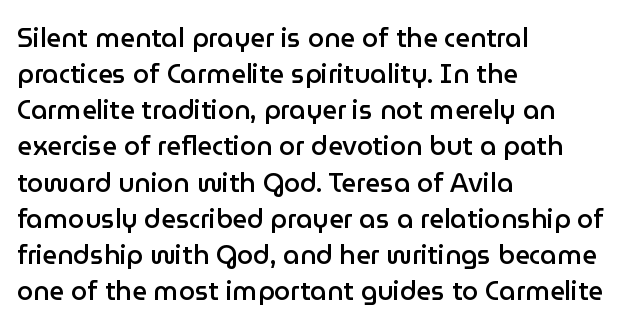
The image shows 26 px text type, upright; set left-aligned, normal line spacing (1.39x), normal letter spacing, not underlined.
